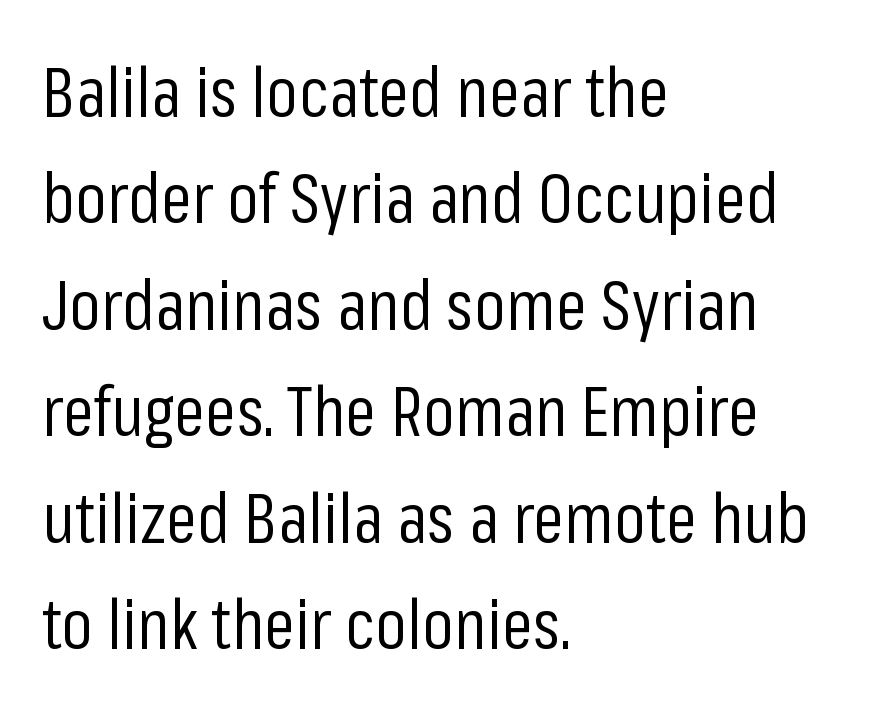
Notice how descenders clear the ascenders below comfortably — that's standard leading. In terms of posture, this sample is upright. The cut favours lightness, reaching ordinary text weight at its darkest. The setting favours the left margin, as ordinary paragraphs usually do. The rendering shows plain stroke endings on the letterforms — a sans-serif design.
